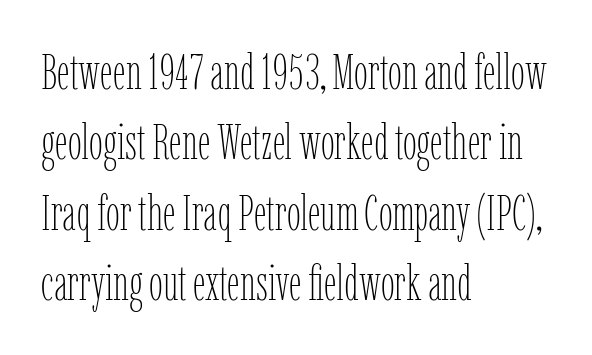
The image shows 50 px thin, condensed type, upright; set left-aligned, normal line spacing (1.41x), normal letter spacing, not underlined; low stroke contrast and a medium x-height.
